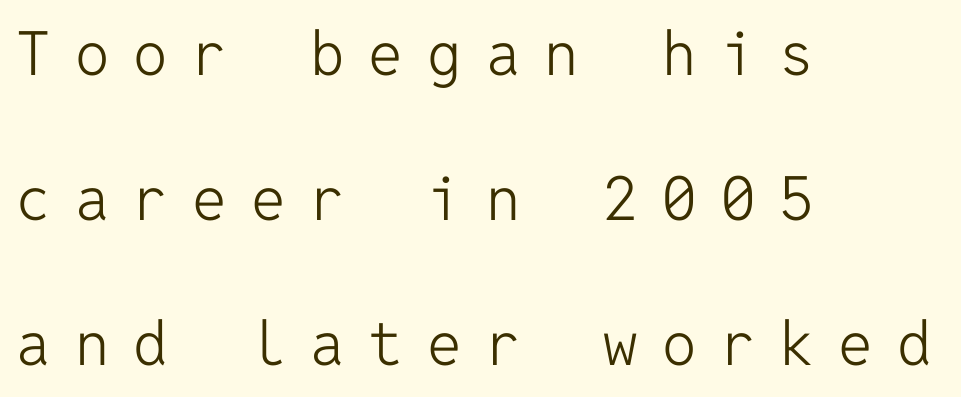
{"serif": "no", "italic": "no", "bold": "no", "weight": "light", "width": "normal", "stroke_contrast": "low", "x_height": "medium", "monospaced": "yes", "underline": "no", "align": "left", "line_spacing": "loose", "line_spacing_ratio": 2.38, "letter_spacing": "wide", "letter_spacing_em": 0.4, "glyph_px": 61}
